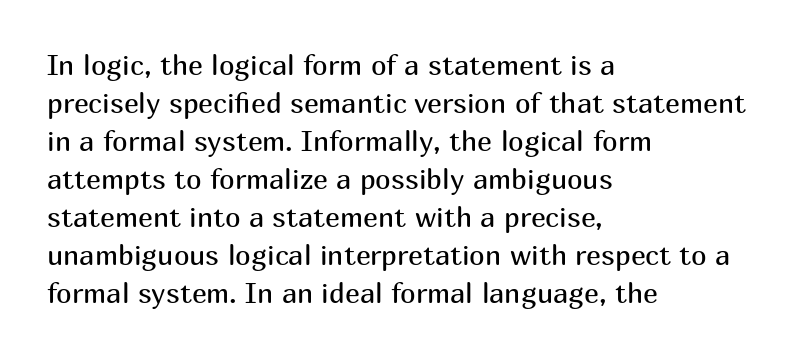
Q: Is the text bold? A: No.
Q: Is the text italic (slanted)? A: No, it is upright.
Q: Is the typeface a serif or a sans-serif typeface? A: Sans-serif.
Q: Is the text underlined? A: No.
Q: How is the paragraph aligned? A: Left-aligned.
Q: Is the spacing between letters normal or unusually wide? A: Normal.
Q: Is the spacing between lines tight, normal or loose? A: Normal.
Q: Width (condensed, normal, or wide)? A: Normal.
Q: Stroke contrast? A: Medium.
Q: x-height? A: Medium.
Q: Monospaced? A: No.
